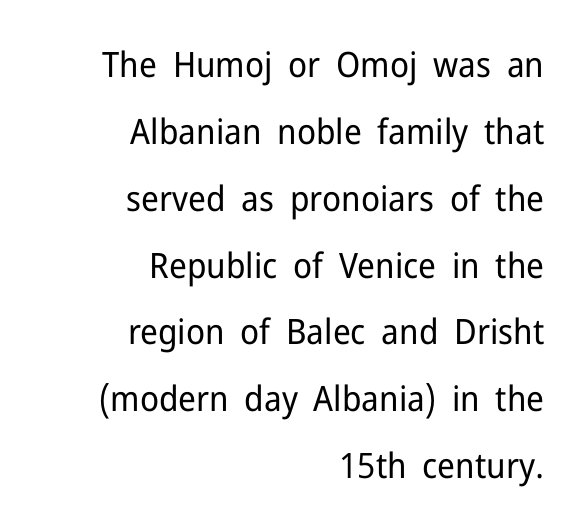
{"serif": "no", "italic": "no", "bold": "no", "weight": "regular", "width": "normal", "stroke_contrast": "low", "x_height": "medium", "monospaced": "no", "underline": "no", "align": "right", "line_spacing": "loose", "line_spacing_ratio": 1.91, "letter_spacing": "normal", "letter_spacing_em": 0.0, "glyph_px": 35}
